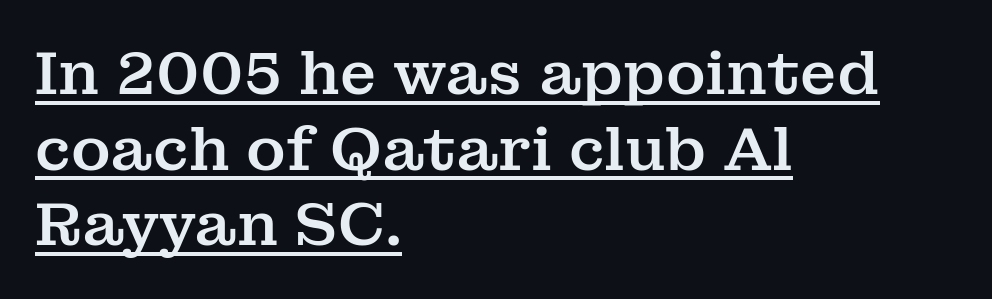
Glyph-to-glyph distance matches everyday printed text. Which margin do the lines hug? The left one — the right edge is uneven. You can tell it's not italic because the verticals are truly vertical. Like a heading marked for emphasis, these lines bear an underscore.
